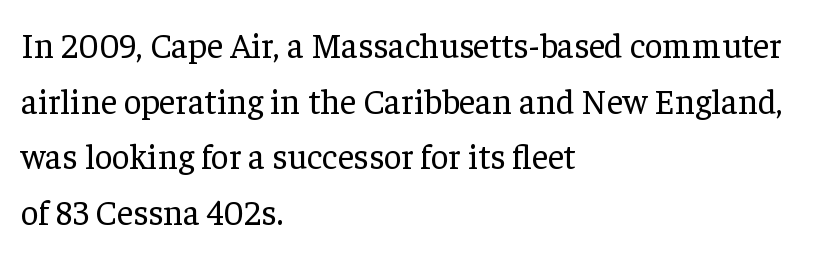
Q: Is the text bold? A: No.
Q: Is the text italic (slanted)? A: No, it is upright.
Q: Is the typeface a serif or a sans-serif typeface? A: Serif.
Q: Is the text underlined? A: No.
Q: How is the paragraph aligned? A: Left-aligned.
Q: Is the spacing between letters normal or unusually wide? A: Normal.
Q: Is the spacing between lines tight, normal or loose? A: Normal.
Q: Width (condensed, normal, or wide)? A: Normal.
Q: Stroke contrast? A: Low.
Q: x-height? A: Medium.
Q: Monospaced? A: No.
